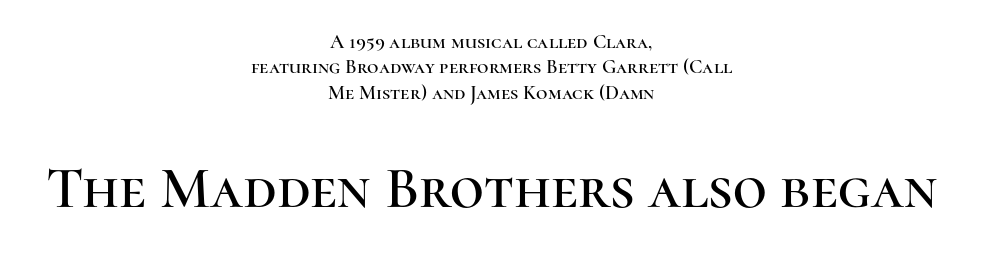
The image shows 59 px serif type, upright; set centered, normal line spacing (1.27x), normal letter spacing, not underlined; the second (bottom) block is 2.95x larger; high stroke contrast and a medium x-height.
